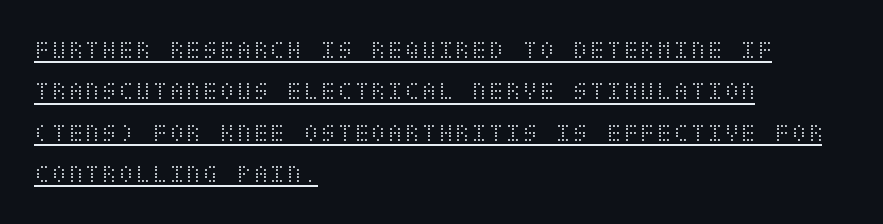
The rendering anchors every line to the left-hand side. The strokes are not fattened; the text isn't bold. Compared with typical paragraphs, the rows here are spaced about the same. A roman cut, with each character standing at attention. Caption: lettering with a line underneath.
